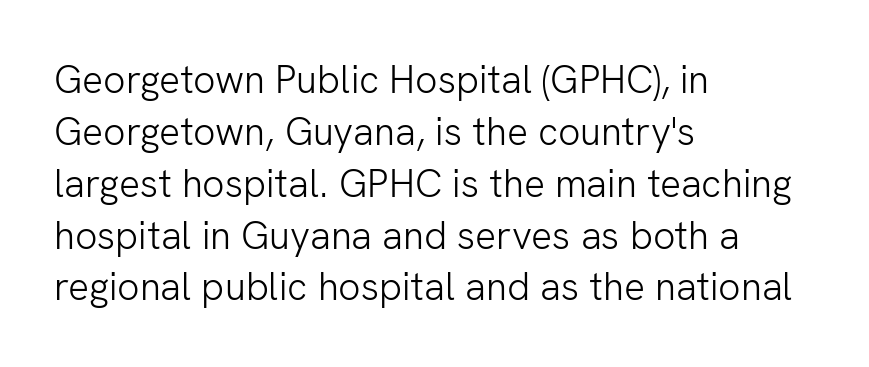
{"serif": "no", "italic": "no", "bold": "no", "weight": "light", "width": "normal", "stroke_contrast": "low", "x_height": "medium", "monospaced": "no", "underline": "no", "align": "left", "line_spacing": "normal", "line_spacing_ratio": 1.33, "letter_spacing": "normal", "letter_spacing_em": 0.0, "glyph_px": 39}
